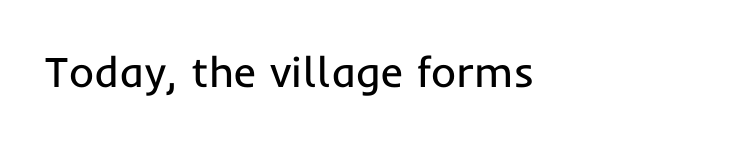
{"serif": "no", "italic": "no", "bold": "no", "weight": "regular", "width": "normal", "stroke_contrast": "low", "x_height": "medium", "monospaced": "no", "underline": "no", "letter_spacing": "normal", "letter_spacing_em": 0.0, "glyph_px": 43}
